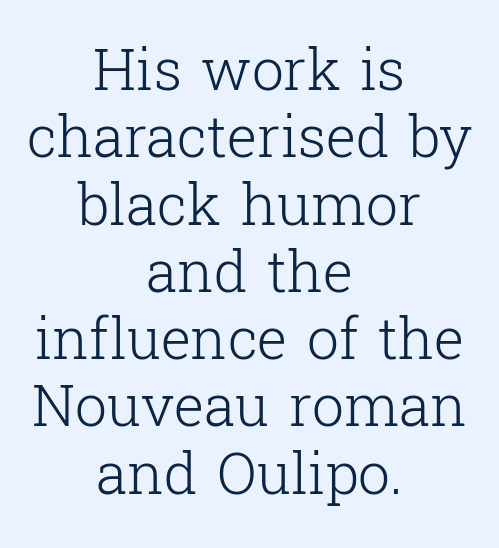
The letterforms sit at book weight or below. Between one letter and the next there's only the usual sliver of space. Casual observation: everything's sitting right in the middle. Bare-footed words on every line.
